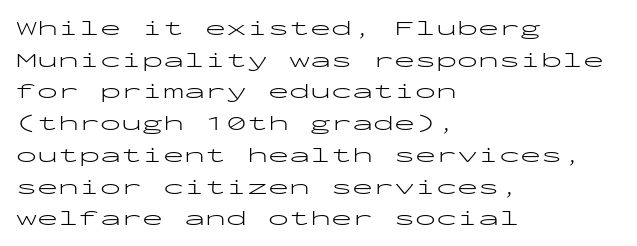
Style check: upright. Leftover space on each line is placed entirely after the last word. The rows are spaced the way most documents space them. The font is comparable to plain body text, perhaps lighter. Honestly, there is no underline to notice here at all. Nobody touched the tracking dial on this one.
